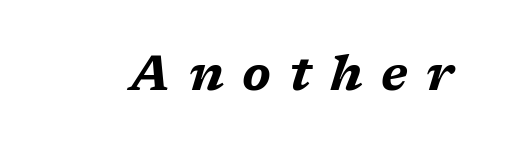
{"italic": "yes", "lean": "right", "slant_degrees": 17, "bold": "yes", "weight": "bold", "width": "wide", "stroke_contrast": "medium", "x_height": "medium", "monospaced": "no", "underline": "no", "letter_spacing": "wide", "letter_spacing_em": 0.38, "glyph_px": 48}
